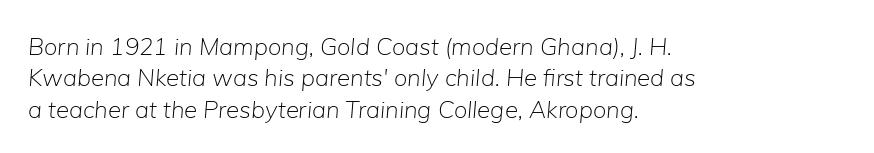
The image shows 24 px text type, italic (leaning right); set left-aligned, normal line spacing (1.31x), normal letter spacing, not underlined.
